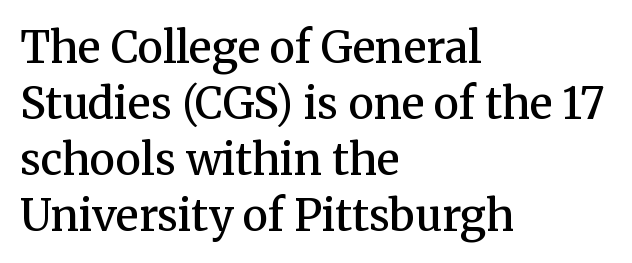
Q: Is the text bold? A: Semi-bold.
Q: Is the text italic (slanted)? A: No, it is upright.
Q: Is the typeface a serif or a sans-serif typeface? A: Serif.
Q: Is the text underlined? A: No.
Q: How is the paragraph aligned? A: Left-aligned.
Q: Is the spacing between letters normal or unusually wide? A: Normal.
Q: Is the spacing between lines tight, normal or loose? A: Normal.
Q: Width (condensed, normal, or wide)? A: Normal.
Q: Stroke contrast? A: Medium.
Q: x-height? A: Medium.
Q: Monospaced? A: No.
